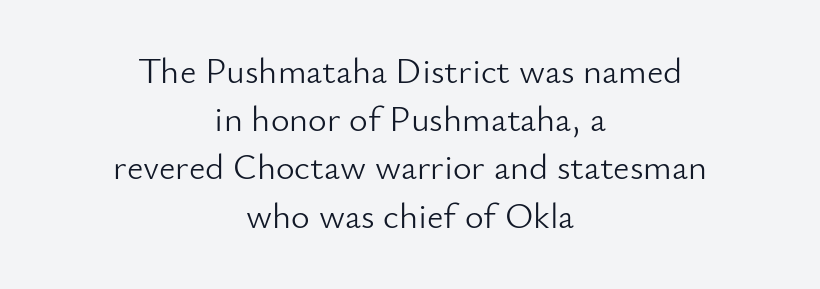
The image shows 36 px light sans-serif type, upright; set centered, normal line spacing (1.34x), normal letter spacing, not underlined; low stroke contrast and a small x-height.
